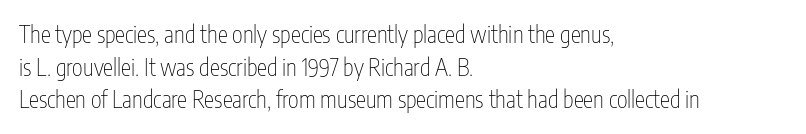
Q: Is the text bold? A: No.
Q: Is the text italic (slanted)? A: No, it is upright.
Q: Is the text underlined? A: No.
Q: How is the paragraph aligned? A: Left-aligned.
Q: Is the spacing between letters normal or unusually wide? A: Normal.
Q: Is the spacing between lines tight, normal or loose? A: Normal.
